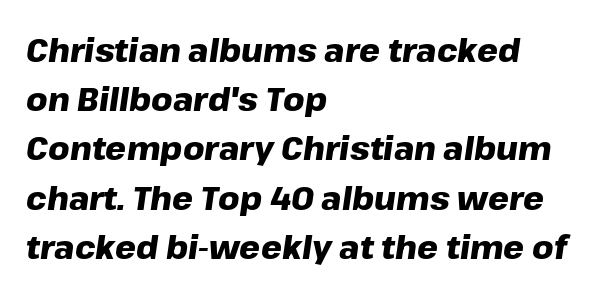
The image shows 33 px heavy type, italic (leaning right); set left-aligned, normal line spacing (1.49x), normal letter spacing, not underlined; low stroke contrast and a medium x-height.
